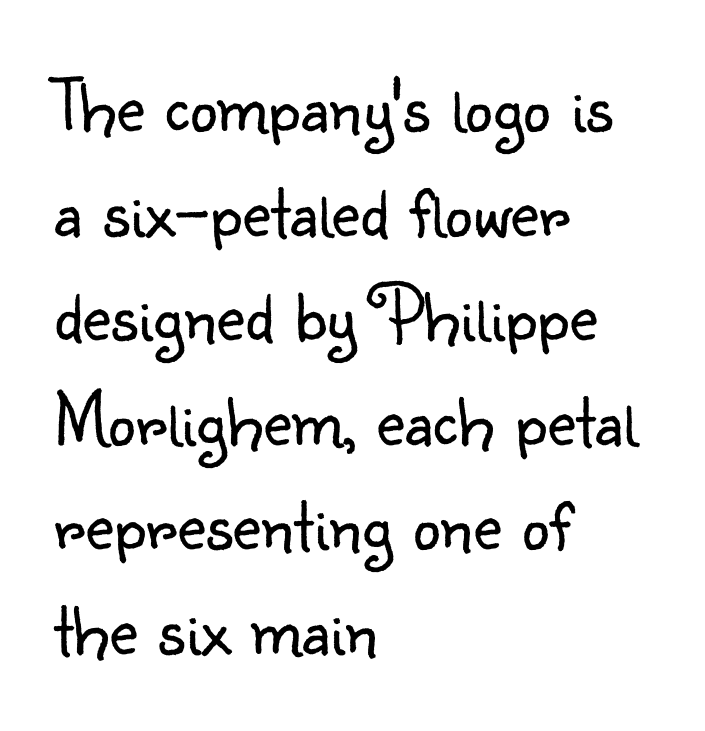
Q: Is the text bold? A: No.
Q: Is the text italic (slanted)? A: No, it is upright.
Q: Is the typeface a serif or a sans-serif typeface? A: Sans-serif.
Q: Is the text underlined? A: No.
Q: How is the paragraph aligned? A: Left-aligned.
Q: Is the spacing between letters normal or unusually wide? A: Normal.
Q: Is the spacing between lines tight, normal or loose? A: Normal.
Q: Width (condensed, normal, or wide)? A: Normal.
Q: Stroke contrast? A: Low.
Q: x-height? A: Small.
Q: Monospaced? A: No.
